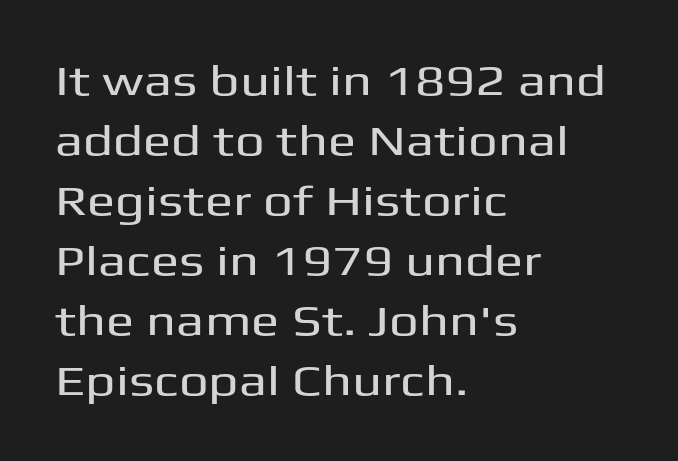
Does extra space separate the letters? No, they use regular spacing. Horizontal alignment here is leftward, the default for most running prose. Classification — sans serif. Character widths vary here, with narrow letters taking less room than wide ones.
